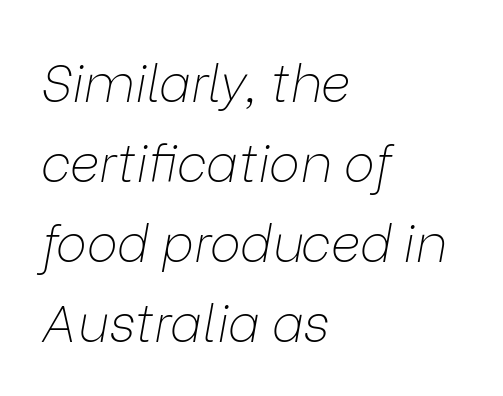
The image shows 52 px thin type, italic (leaning right); set left-aligned, normal line spacing (1.54x), normal letter spacing, not underlined; low stroke contrast and a medium x-height.
